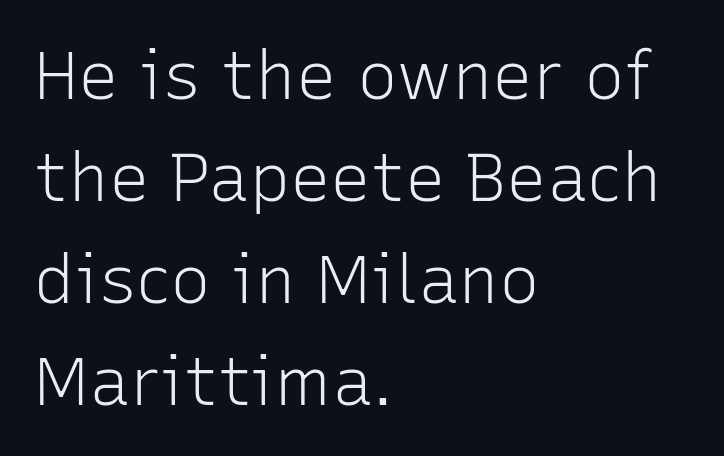
Q: Is the text bold? A: No.
Q: Is the text italic (slanted)? A: No, it is upright.
Q: Is the typeface a serif or a sans-serif typeface? A: Sans-serif.
Q: Is the text underlined? A: No.
Q: How is the paragraph aligned? A: Left-aligned.
Q: Is the spacing between letters normal or unusually wide? A: Normal.
Q: Is the spacing between lines tight, normal or loose? A: Normal.
Q: Width (condensed, normal, or wide)? A: Normal.
Q: Stroke contrast? A: Low.
Q: x-height? A: Medium.
Q: Monospaced? A: No.
